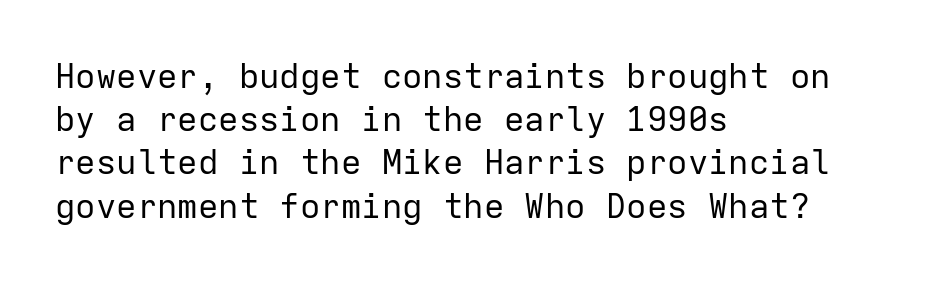
{"serif": "no", "italic": "no", "bold": "no", "weight": "regular", "width": "normal", "stroke_contrast": "low", "x_height": "medium", "monospaced": "yes", "underline": "no", "align": "left", "line_spacing": "normal", "line_spacing_ratio": 1.27, "letter_spacing": "normal", "letter_spacing_em": 0.0, "glyph_px": 34}
